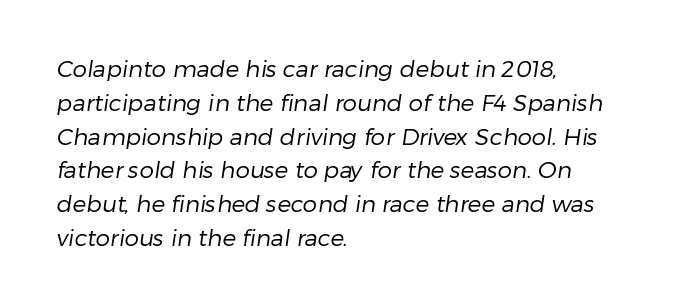
The image shows 23 px text type; set left-aligned, normal line spacing (1.47x), normal letter spacing, not underlined.
